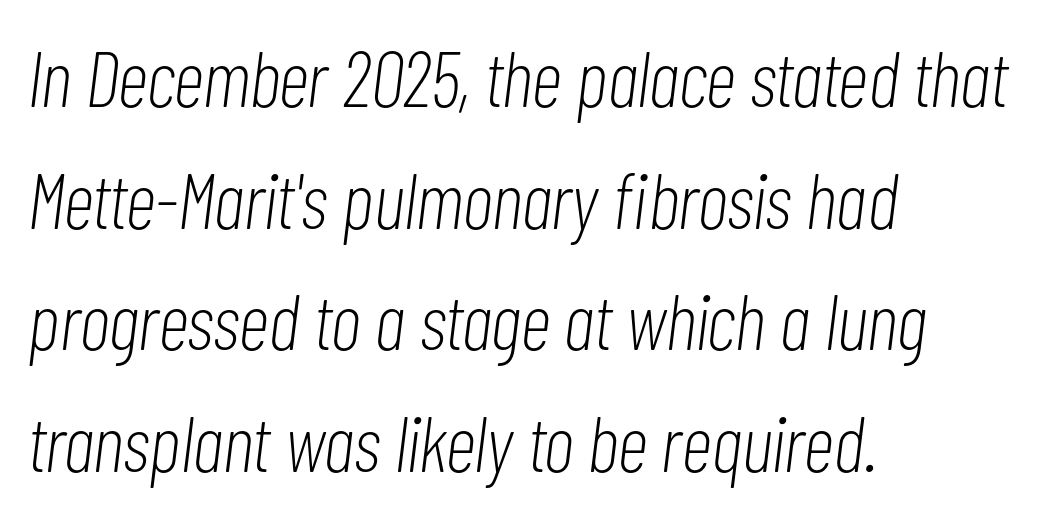
Q: Is the text bold? A: No.
Q: Is the text italic (slanted)? A: Yes, it leans right by about 7 degrees.
Q: Is the text underlined? A: No.
Q: How is the paragraph aligned? A: Left-aligned.
Q: Is the spacing between letters normal or unusually wide? A: Normal.
Q: Is the spacing between lines tight, normal or loose? A: Normal.
Q: Width (condensed, normal, or wide)? A: Condensed.
Q: Stroke contrast? A: Low.
Q: x-height? A: Medium.
Q: Monospaced? A: No.
